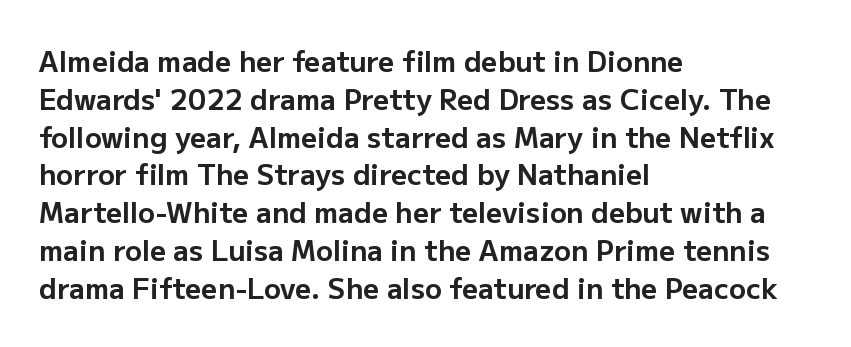
{"serif": "no", "italic": "no", "bold": "yes", "weight": "bold", "width": "normal", "stroke_contrast": "low", "x_height": "medium", "monospaced": "no", "underline": "no", "align": "left", "line_spacing": "normal", "line_spacing_ratio": 1.35, "letter_spacing": "normal", "letter_spacing_em": 0.0, "glyph_px": 28}
